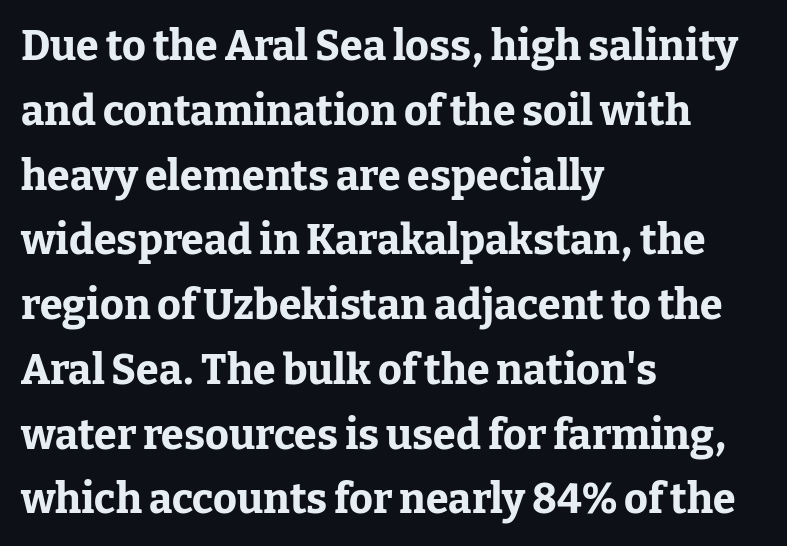
The rendering keeps characters at their native spacing. A typesetter would call this proportional, since set widths differ per character. Vertical spacing — default. Leftover space on each line is placed entirely after the last word. Yep, those are serifs on the letters.
